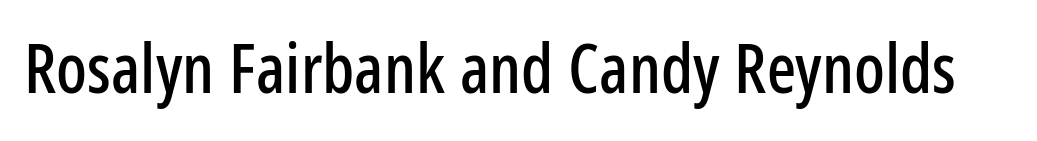
The face used here is a sans, in the tradition of grotesques and geometrics. A bare baseline throughout the passage. Spacing verdict: proportional, widths tailored to each character. Here the glyphs are tracked normally, forming tight word shapes. The font's upright variant was chosen for this text.
